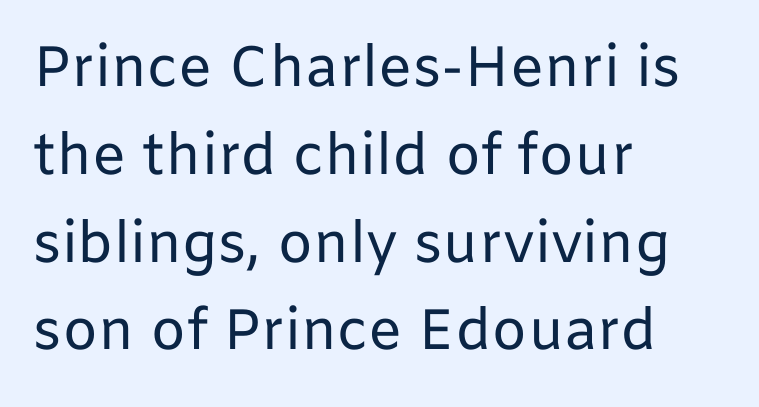
The image shows 57 px regular-weight sans-serif type, upright; set left-aligned, normal line spacing (1.54x), normal letter spacing, not underlined; low stroke contrast and a medium x-height.
